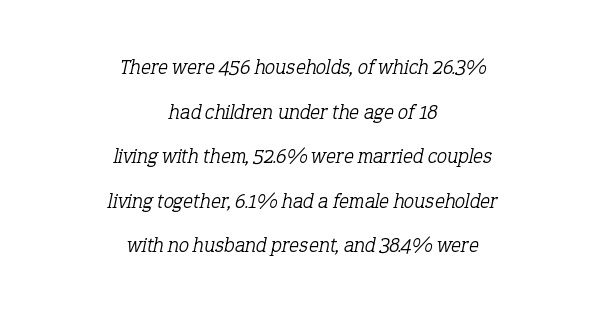
{"italic": "yes", "lean": "right", "slant_degrees": 12, "bold": "no", "underline": "no", "align": "center", "line_spacing": "loose", "line_spacing_ratio": 2.12, "letter_spacing": "normal", "letter_spacing_em": 0.0, "glyph_px": 21}
